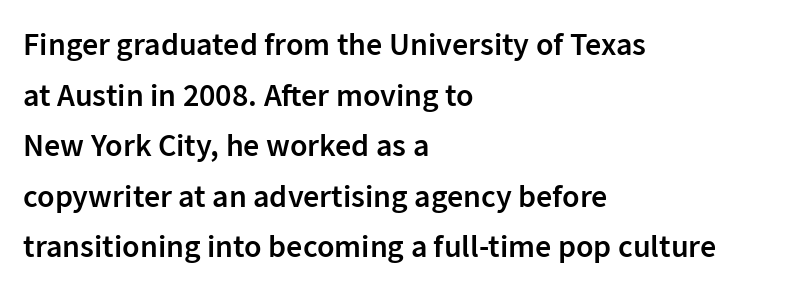
A sans-serif font was chosen for this passage. The specimen reads as upright at a glance. Stroke thickness is moderately raised; the sample reads as semibold. Here the designer chose a conventional face with non-uniform glyph widths. Unmarked baselines from the first word to the last.
